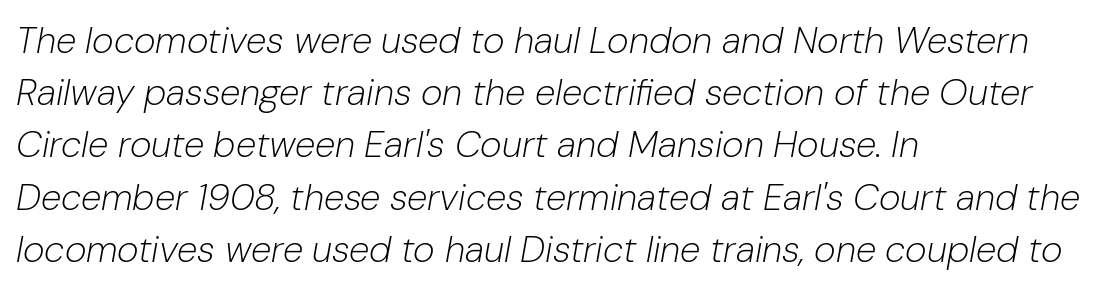
{"italic": "yes", "lean": "right", "slant_degrees": 10, "bold": "no", "weight": "light", "width": "normal", "stroke_contrast": "low", "x_height": "medium", "monospaced": "no", "underline": "no", "align": "left", "line_spacing": "normal", "line_spacing_ratio": 1.41, "letter_spacing": "normal", "letter_spacing_em": 0.0, "glyph_px": 37}
